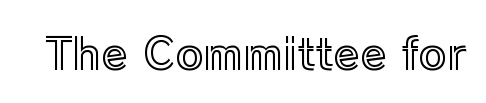
Q: Is the text italic (slanted)? A: No, it is upright.
Q: Is the text underlined? A: No.
Q: Is the spacing between letters normal or unusually wide? A: Normal.
Q: Width (condensed, normal, or wide)? A: Normal.
Q: x-height? A: Medium.
Q: Monospaced? A: No.
